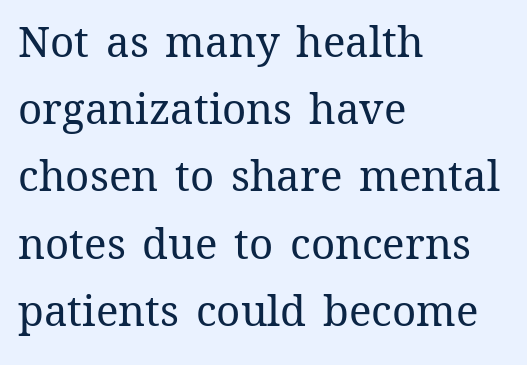
The image shows 42 px regular-weight type, upright; set left-aligned, normal line spacing (1.6x), normal letter spacing, not underlined; medium stroke contrast and a medium x-height.
